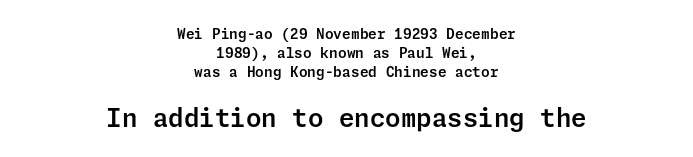
The image shows 25 px text type, upright; set centered, normal line spacing (1.37x), normal letter spacing, not underlined; the second (bottom) block is 1.79x larger.
